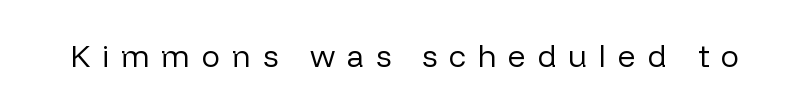
Stem width sits at or under what a default text font uses. This sample uses an upright cut, with every glyph sitting square on the baseline. Only glyphs here, with clear space below each row. You could only call the tracking loose — the letters float apart. Each letter keeps its own natural width here, so spacing adapts to shape.
